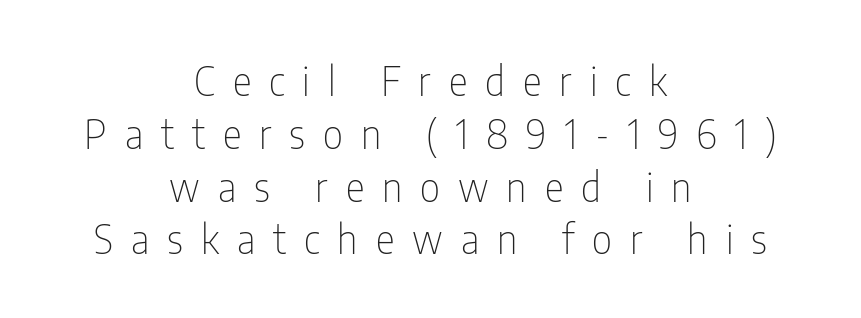
Q: Is the text bold? A: No.
Q: Is the text italic (slanted)? A: No, it is upright.
Q: Is the typeface a serif or a sans-serif typeface? A: Sans-serif.
Q: Is the text underlined? A: No.
Q: How is the paragraph aligned? A: Centered.
Q: Is the spacing between letters normal or unusually wide? A: Unusually wide.
Q: Is the spacing between lines tight, normal or loose? A: Normal.
Q: Width (condensed, normal, or wide)? A: Condensed.
Q: Stroke contrast? A: Low.
Q: x-height? A: Medium.
Q: Monospaced? A: No.
